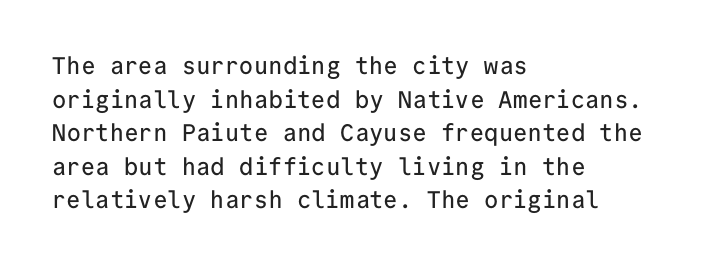
Q: Is the text italic (slanted)? A: No, it is upright.
Q: Is the text underlined? A: No.
Q: How is the paragraph aligned? A: Left-aligned.
Q: Is the spacing between letters normal or unusually wide? A: Normal.
Q: Is the spacing between lines tight, normal or loose? A: Normal.
